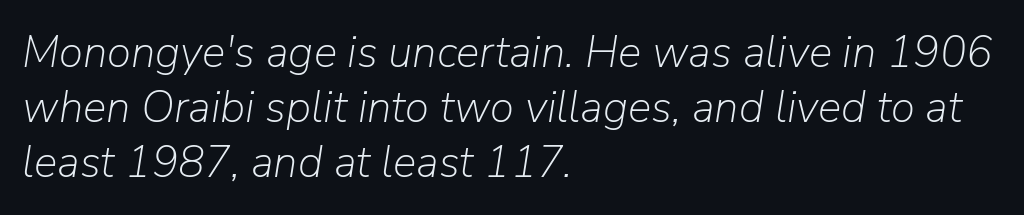
The image shows 44 px light type, italic (leaning right); set left-aligned, normal line spacing (1.25x), normal letter spacing, not underlined; low stroke contrast and a medium x-height.
